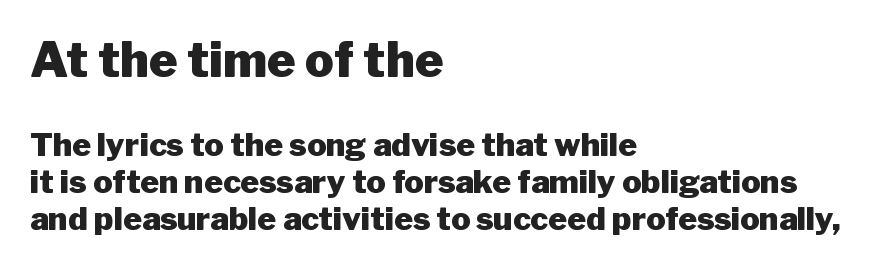
The image shows 48 px heavy sans-serif type, upright; set left-aligned, line spacing 1.17x, normal letter spacing, not underlined; the first (top) block is 1.5x larger; low stroke contrast and a medium x-height.
